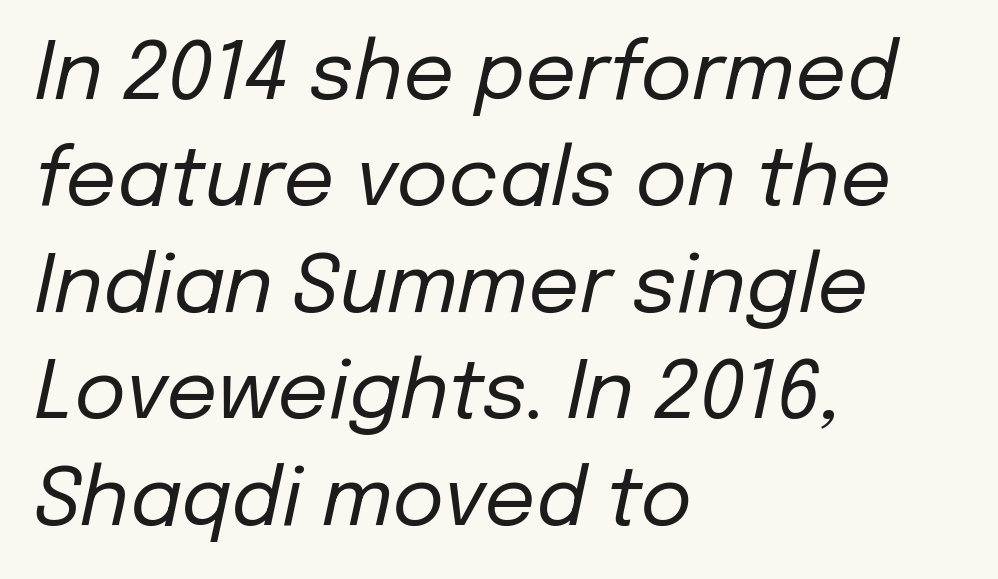
{"italic": "yes", "lean": "right", "slant_degrees": 12, "bold": "no", "weight": "regular", "width": "normal", "stroke_contrast": "low", "x_height": "medium", "monospaced": "no", "underline": "no", "align": "left", "line_spacing": "normal", "line_spacing_ratio": 1.33, "letter_spacing": "normal", "letter_spacing_em": 0.0, "glyph_px": 80}
